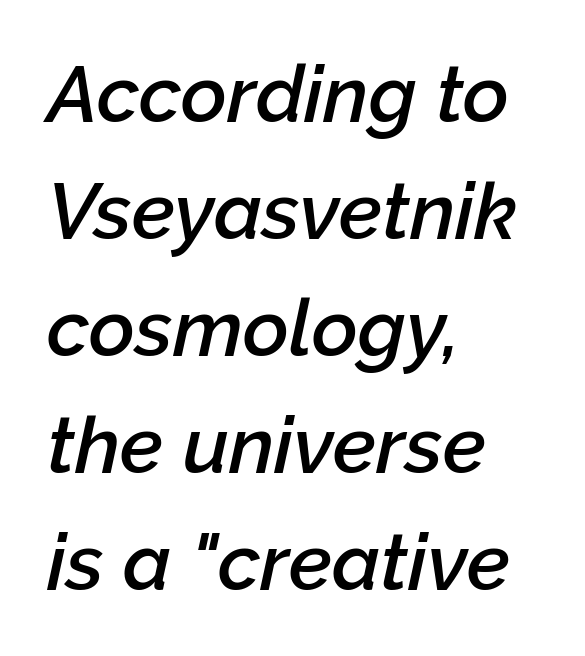
The image shows 79 px semibold type, italic (leaning right); set left-aligned, normal line spacing (1.48x), normal letter spacing, not underlined; low stroke contrast and a medium x-height.
